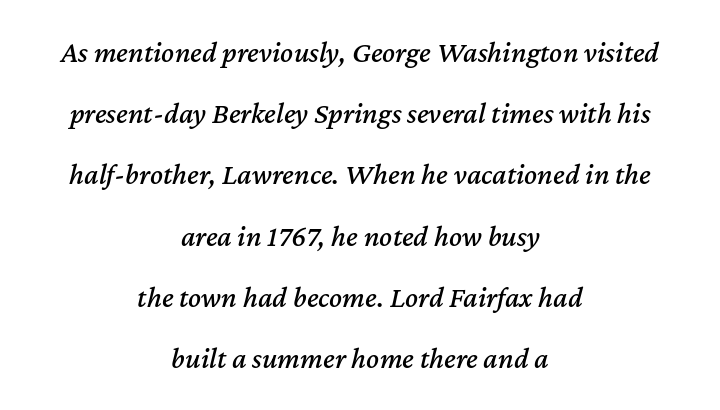
Underlining? Definitely not there. The lettering tilts uniformly, giving the passage an italic look. Looks like regular typesetting: each glyph gets only the width it needs. The passage is arranged like a title page — every line centered. The tracking reads as untouched default to a designer's eye. If you measured baseline to baseline, you'd find a long distance.
